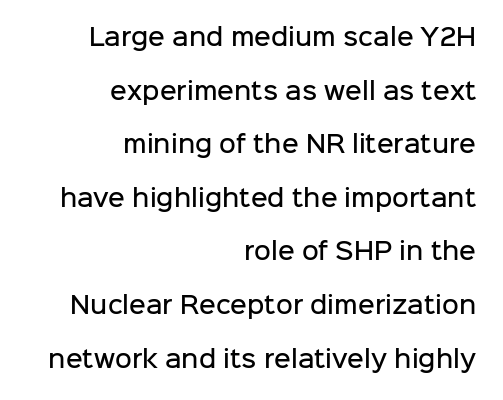
Q: Is the text bold? A: Semi-bold.
Q: Is the text italic (slanted)? A: No, it is upright.
Q: Is the text underlined? A: No.
Q: How is the paragraph aligned? A: Right-aligned.
Q: Is the spacing between letters normal or unusually wide? A: Normal.
Q: Is the spacing between lines tight, normal or loose? A: Loose.
